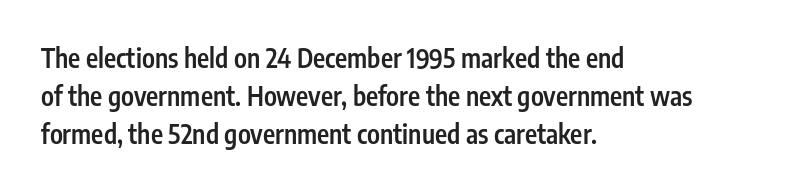
One glance says typical: line gaps are just what's usual. All the whitespace from short lines collects on the right. Stems and bowls a touch heavier than normal — semibold. Only glyphs here, with clear space below each row. Letter spacing: default.
